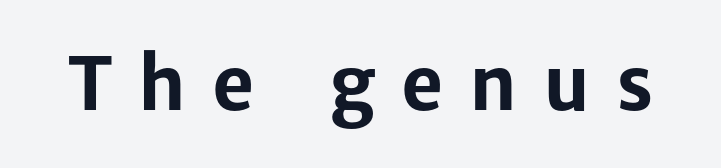
Q: Is the text bold? A: Yes.
Q: Is the text italic (slanted)? A: No, it is upright.
Q: Is the typeface a serif or a sans-serif typeface? A: Sans-serif.
Q: Is the text underlined? A: No.
Q: Is the spacing between letters normal or unusually wide? A: Unusually wide.
Q: Width (condensed, normal, or wide)? A: Normal.
Q: Stroke contrast? A: Low.
Q: x-height? A: Medium.
Q: Monospaced? A: No.
